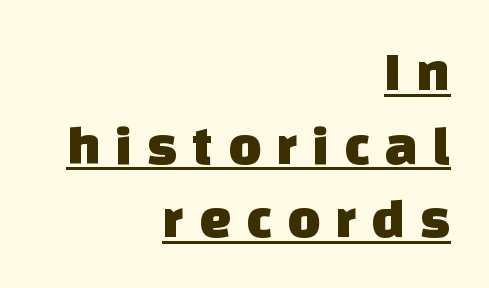
The image shows 57 px sans-serif type; set right-aligned, normal line spacing (1.29x), unusually wide letter spacing (+0.26 em), underlined; low stroke contrast and a large x-height.
